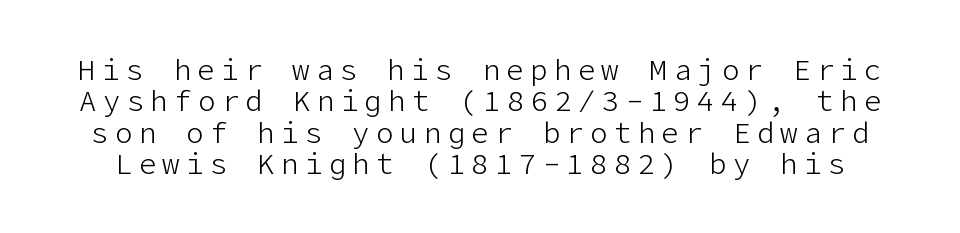
When letters stand straight like this, we call the style roman or upright. The gap between lines stays unmarked. A sans-serif font was chosen for this passage. Is this a heavy cut? Hardly; it is regular or lighter. Vertically, the passage feels compressed, each row crowding the next. Tracking here is generous; glyphs stand well apart from one another.
